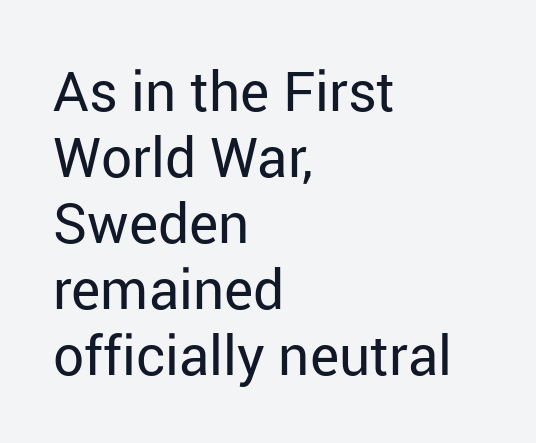
{"serif": "no", "italic": "no", "bold": "no", "weight": "regular", "width": "normal", "stroke_contrast": "low", "x_height": "medium", "monospaced": "no", "underline": "no", "align": "left", "line_spacing_ratio": 1.2, "letter_spacing": "normal", "letter_spacing_em": 0.0, "glyph_px": 55}
